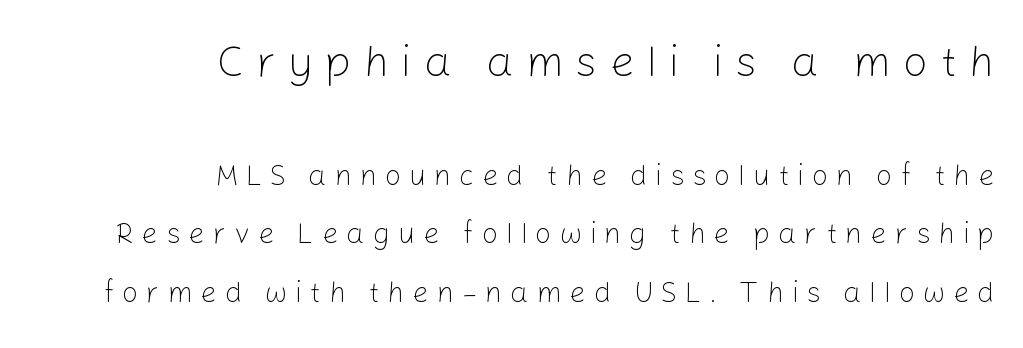
Q: Is the text bold? A: No.
Q: Is the text italic (slanted)? A: No, it is upright.
Q: Is the typeface a serif or a sans-serif typeface? A: Sans-serif.
Q: Is the text underlined? A: No.
Q: How is the paragraph aligned? A: Right-aligned.
Q: Is the spacing between letters normal or unusually wide? A: Unusually wide.
Q: Is the spacing between lines tight, normal or loose? A: Loose.
Q: Which block of text is set in a larger size, the first (top) or the second (bottom)? A: The first (top) one.
Q: Width (condensed, normal, or wide)? A: Normal.
Q: Stroke contrast? A: Low.
Q: x-height? A: Medium.
Q: Monospaced? A: No.
